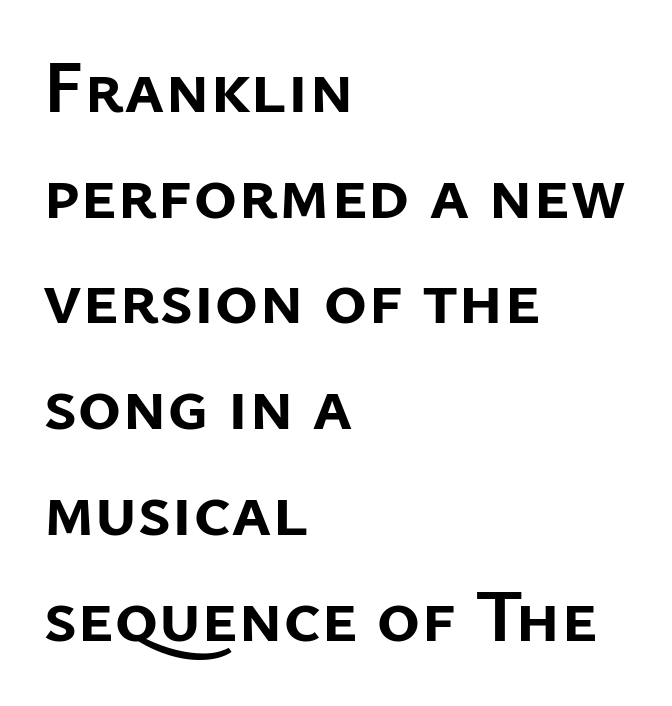
Q: Is the text bold? A: Yes.
Q: Is the text italic (slanted)? A: No, it is upright.
Q: Is the typeface a serif or a sans-serif typeface? A: Sans-serif.
Q: Is the text underlined? A: No.
Q: How is the paragraph aligned? A: Left-aligned.
Q: Is the spacing between letters normal or unusually wide? A: Normal.
Q: Is the spacing between lines tight, normal or loose? A: Normal.
Q: Width (condensed, normal, or wide)? A: Normal.
Q: Stroke contrast? A: Low.
Q: x-height? A: Medium.
Q: Monospaced? A: No.
